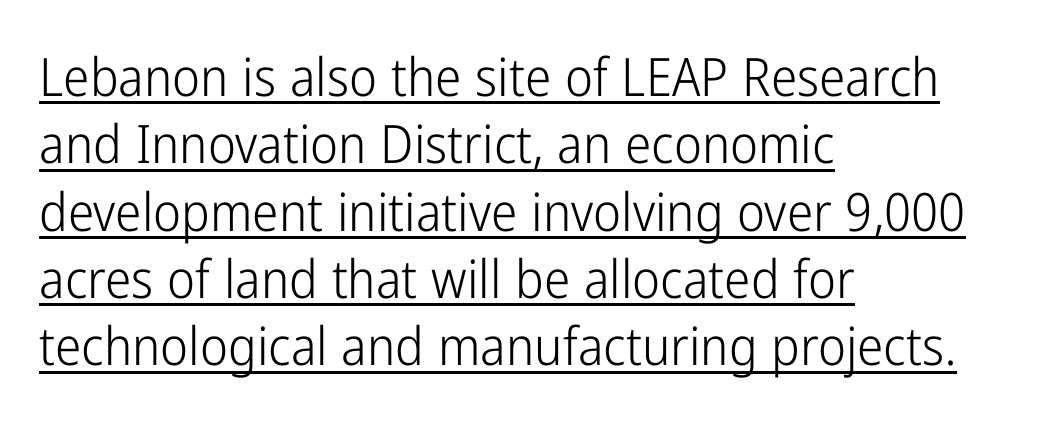
Q: Is the text bold? A: No.
Q: Is the text italic (slanted)? A: No, it is upright.
Q: Is the typeface a serif or a sans-serif typeface? A: Sans-serif.
Q: Is the text underlined? A: Yes.
Q: How is the paragraph aligned? A: Left-aligned.
Q: Is the spacing between letters normal or unusually wide? A: Normal.
Q: Is the spacing between lines tight, normal or loose? A: Normal.
Q: Width (condensed, normal, or wide)? A: Condensed.
Q: Stroke contrast? A: Low.
Q: x-height? A: Medium.
Q: Monospaced? A: No.
